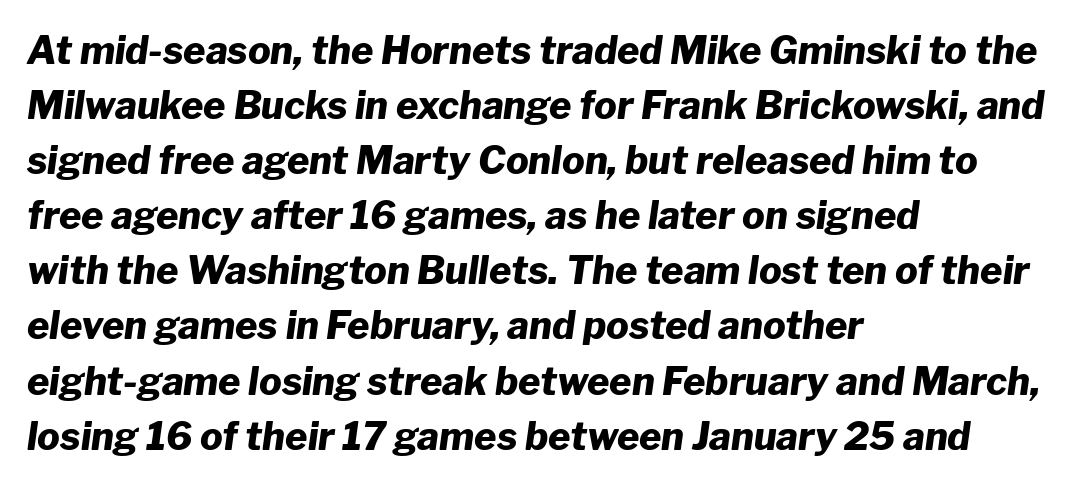
Regular leading. Letters rest on an invisible, unmarked baseline. Varying glyph widths throughout — classic text-font behaviour. Emphasis-style slanted type is in use. Students, note that the glyphs here touch the page at normal intervals. The characters look thick and weighty, a clear bold.
